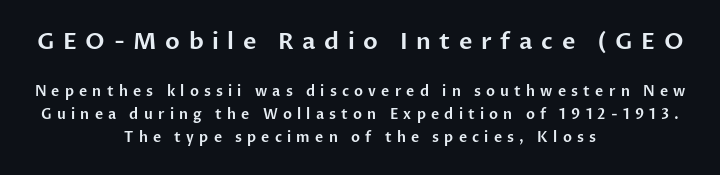
Glyph-to-glyph distance is far greater than everyday printed text. The leading is moderate, giving the passage an even texture. The letters stand upright; this is a roman face. Just letters on the line, the space beneath them empty. Layout note: lines centered.
